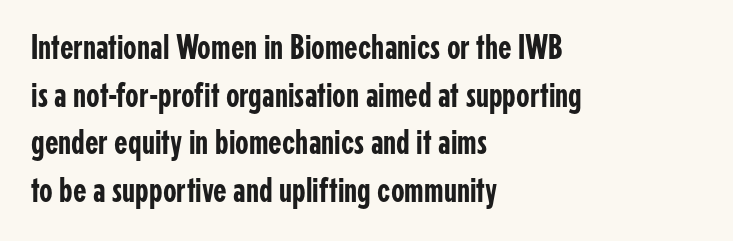
The letters sit at their default tracking, neither squeezed nor spread. Line spacing here is normal. Underlining? Definitely not there. Nope, no serifs anywhere on these letters.
